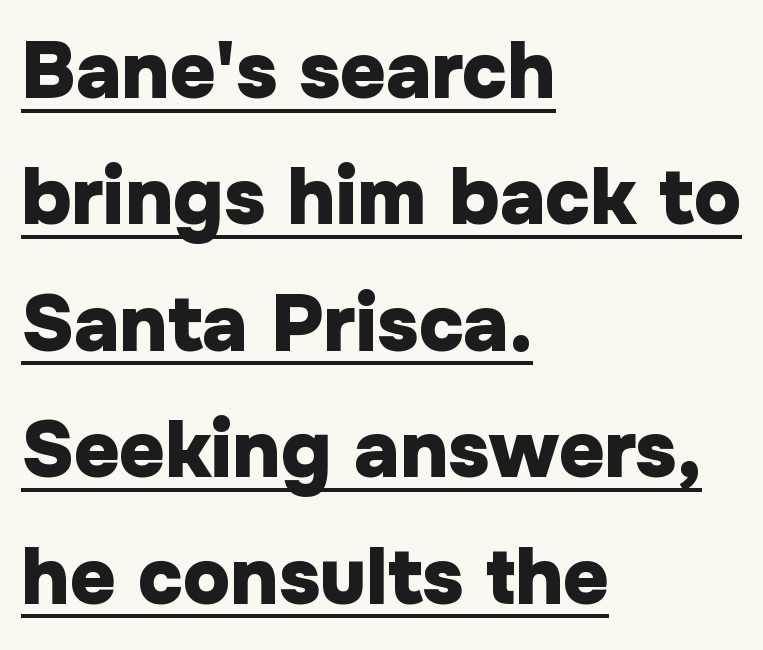
{"serif": "no", "italic": "no", "bold": "yes", "weight": "heavy", "width": "normal", "stroke_contrast": "low", "x_height": "medium", "monospaced": "no", "underline": "yes", "align": "left", "line_spacing": "normal", "line_spacing_ratio": 1.6, "letter_spacing": "normal", "letter_spacing_em": 0.0, "glyph_px": 79}
